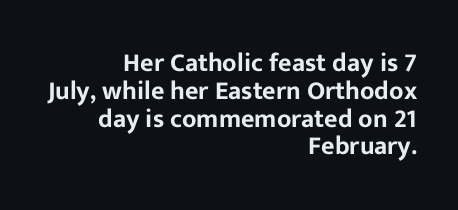
The image shows 26 px text type, upright; set right-aligned, tight line spacing (1.07x), normal letter spacing, not underlined.
